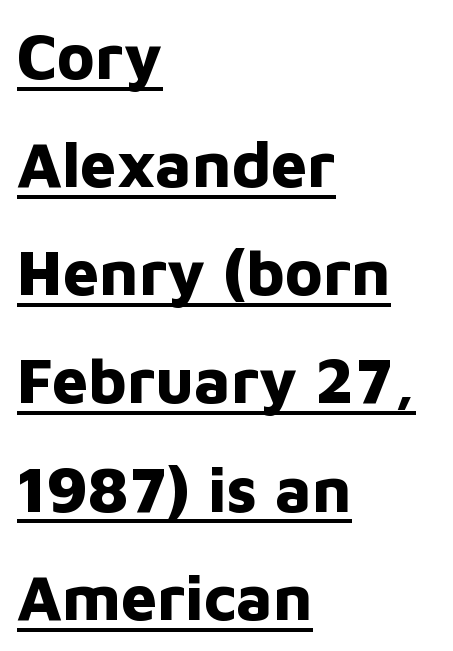
Q: Is the text bold? A: Yes.
Q: Is the text italic (slanted)? A: No, it is upright.
Q: Is the typeface a serif or a sans-serif typeface? A: Sans-serif.
Q: Is the text underlined? A: Yes.
Q: How is the paragraph aligned? A: Left-aligned.
Q: Is the spacing between letters normal or unusually wide? A: Normal.
Q: Is the spacing between lines tight, normal or loose? A: Normal.
Q: Width (condensed, normal, or wide)? A: Normal.
Q: Stroke contrast? A: Low.
Q: x-height? A: Medium.
Q: Monospaced? A: No.
